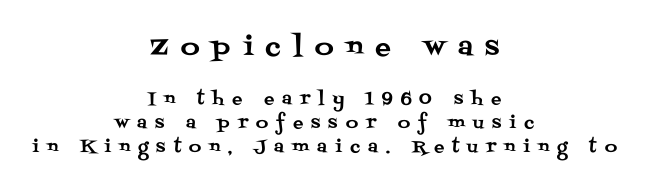
{"italic": "no", "underline": "no", "align": "center", "line_spacing": "normal", "line_spacing_ratio": 1.42, "letter_spacing": "wide", "letter_spacing_em": 0.48, "larger_block": "first", "size_ratio": 1.53, "glyph_px": 26}
